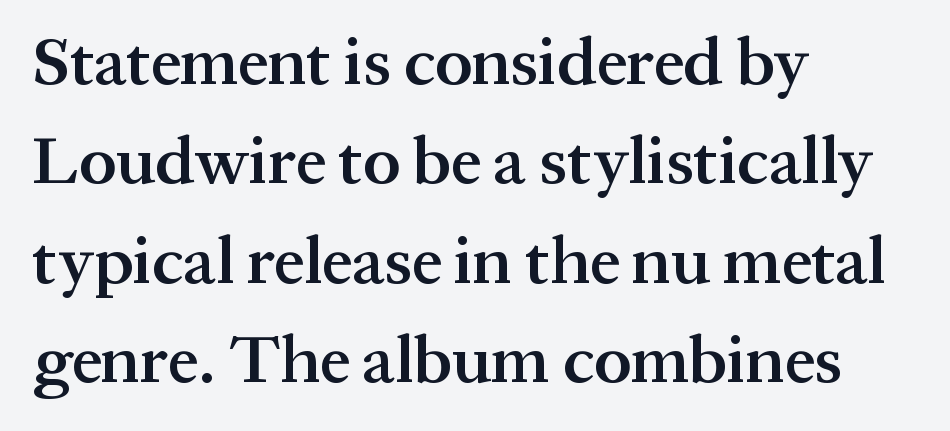
Q: Is the text bold? A: Semi-bold.
Q: Is the text italic (slanted)? A: No, it is upright.
Q: Is the typeface a serif or a sans-serif typeface? A: Serif.
Q: Is the text underlined? A: No.
Q: How is the paragraph aligned? A: Left-aligned.
Q: Is the spacing between letters normal or unusually wide? A: Normal.
Q: Is the spacing between lines tight, normal or loose? A: Normal.
Q: Width (condensed, normal, or wide)? A: Normal.
Q: Stroke contrast? A: Medium.
Q: x-height? A: Medium.
Q: Monospaced? A: No.
